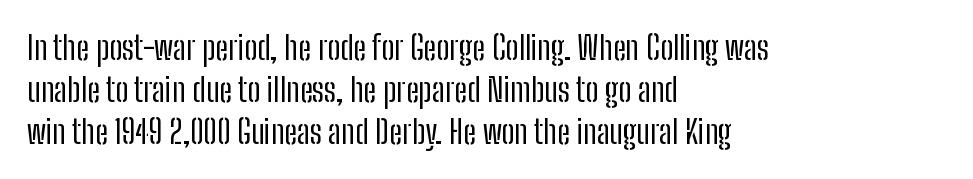
The image shows 33 px regular-weight, condensed sans-serif type, upright; set left-aligned, normal line spacing (1.27x), normal letter spacing, not underlined; low stroke contrast and a medium x-height.
